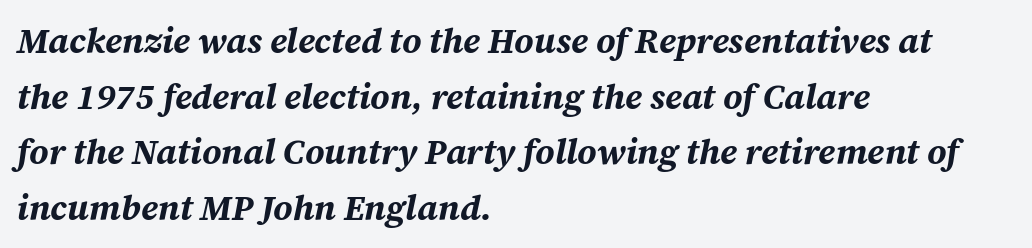
The lettering tilts uniformly, giving the passage an italic look. The letters advance in unequal steps, a hallmark of proportional type. The face used here is rendered with its standard letterfit. Compared with an ordinary text face, these strokes are far heavier — a full bold. Honestly, there is no underline to notice here at all. The passage is arranged the way most books set body copy — flush left.
